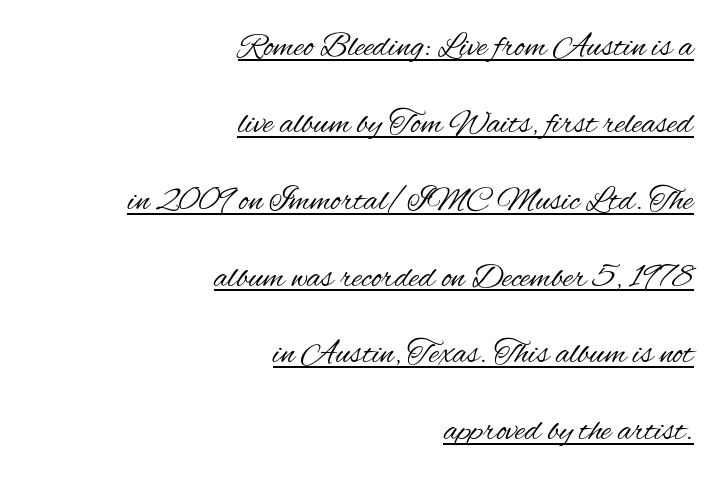
Ink coverage per letter is moderate at most. The lines are quadded right. Does a line run under the words? Yes, clearly. The designer dialed line spacing up above the default.
